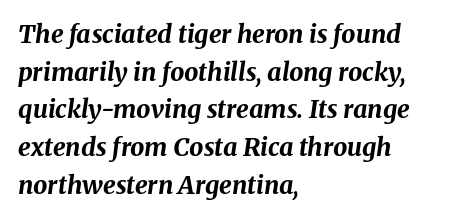
Q: Is the text bold? A: Yes.
Q: Is the text italic (slanted)? A: Yes, it leans right by about 8 degrees.
Q: Is the text underlined? A: No.
Q: How is the paragraph aligned? A: Left-aligned.
Q: Is the spacing between letters normal or unusually wide? A: Normal.
Q: Is the spacing between lines tight, normal or loose? A: Normal.
